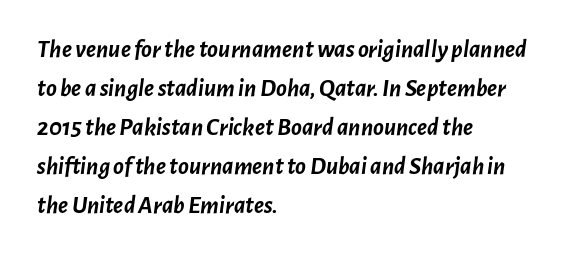
The image shows 25 px bold type, italic (leaning right); set left-aligned, normal line spacing (1.56x), normal letter spacing, not underlined.
